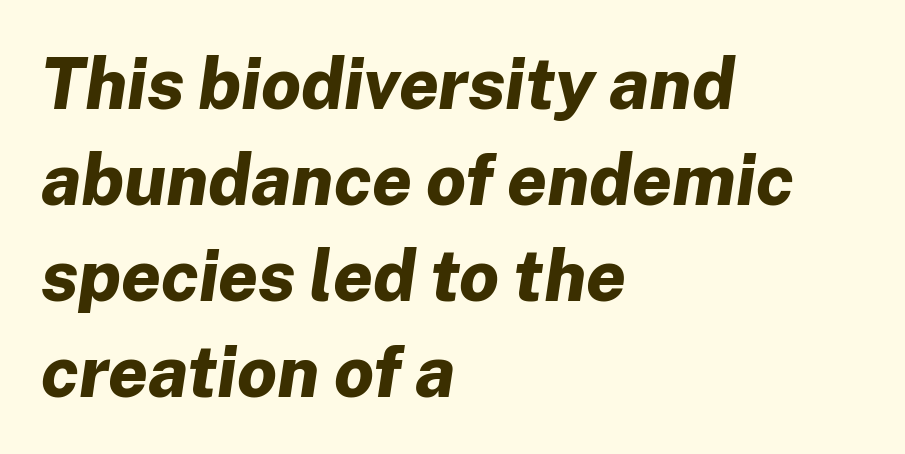
The image shows 71 px bold type, italic (leaning right); set left-aligned, normal line spacing (1.35x), normal letter spacing, not underlined; low stroke contrast and a medium x-height.
